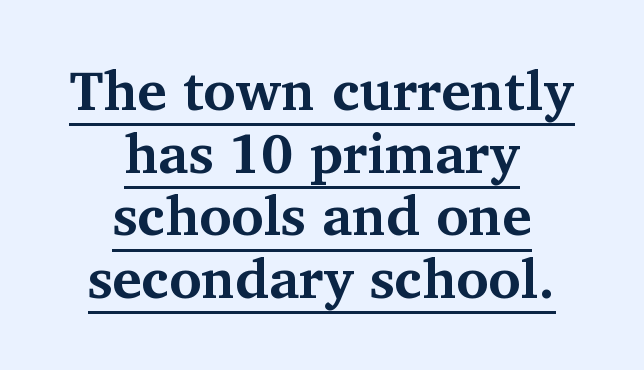
Notice how the passage keeps no hard edge, just a central spine. Pretty heavy lettering here — definitely bold. Between one letter and the next there's only the usual sliver of space. Note: serifs present on the glyphs. Do the letters lean? They stand straight. Vertically, the passage feels compressed, each row crowding the next.
